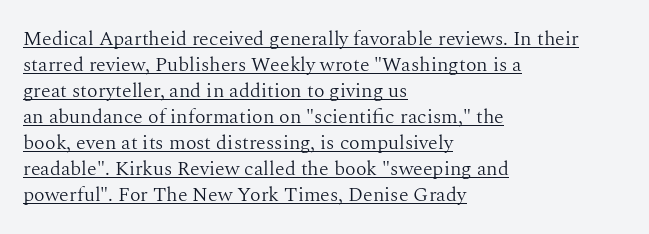
Q: Is the text bold? A: No.
Q: Is the text italic (slanted)? A: No, it is upright.
Q: Is the text underlined? A: Yes.
Q: How is the paragraph aligned? A: Left-aligned.
Q: Is the spacing between letters normal or unusually wide? A: Normal.
Q: Is the spacing between lines tight, normal or loose? A: Normal.
